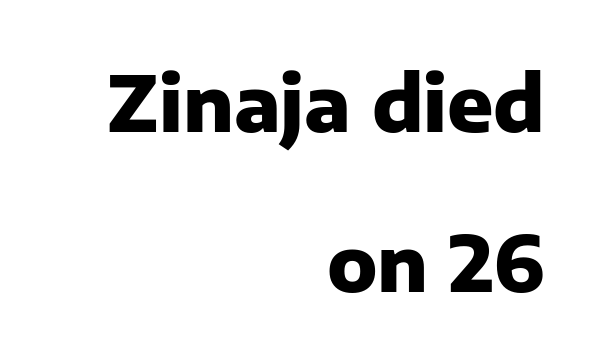
{"serif": "no", "italic": "no", "bold": "yes", "weight": "heavy", "width": "normal", "stroke_contrast": "low", "x_height": "medium", "monospaced": "no", "underline": "no", "align": "right", "line_spacing": "loose", "line_spacing_ratio": 2.11, "letter_spacing": "normal", "letter_spacing_em": 0.0, "glyph_px": 76}
